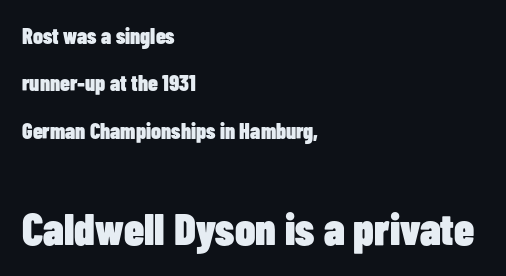
Q: Is the text bold? A: Yes.
Q: Is the text italic (slanted)? A: No, it is upright.
Q: Is the typeface a serif or a sans-serif typeface? A: Sans-serif.
Q: Is the text underlined? A: No.
Q: How is the paragraph aligned? A: Left-aligned.
Q: Is the spacing between letters normal or unusually wide? A: Normal.
Q: Is the spacing between lines tight, normal or loose? A: Loose.
Q: Which block of text is set in a larger size, the first (top) or the second (bottom)? A: The second (bottom) one.
Q: Width (condensed, normal, or wide)? A: Condensed.
Q: Stroke contrast? A: Low.
Q: x-height? A: Medium.
Q: Monospaced? A: No.
